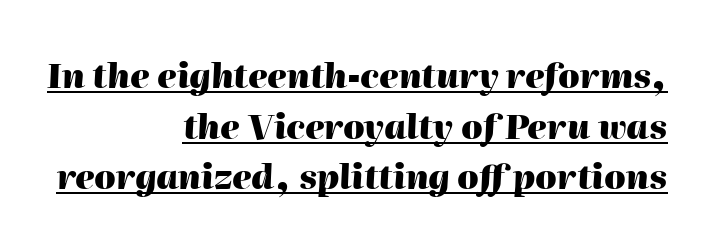
The image shows 34 px heavy type, italic (leaning right); set right-aligned, normal line spacing (1.49x), normal letter spacing, underlined; high stroke contrast and a medium x-height.
